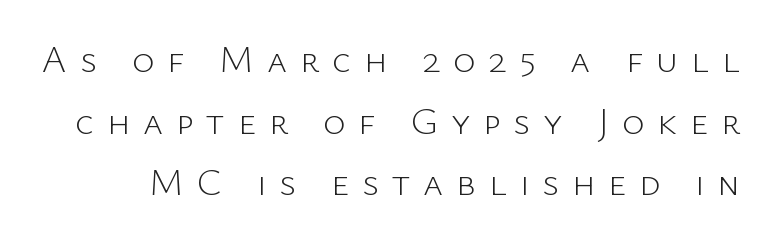
{"serif": "no", "italic": "no", "bold": "no", "weight": "light", "width": "normal", "stroke_contrast": "low", "x_height": "medium", "monospaced": "no", "underline": "no", "line_spacing": "normal", "line_spacing_ratio": 1.62, "letter_spacing": "wide", "letter_spacing_em": 0.34, "glyph_px": 38}
